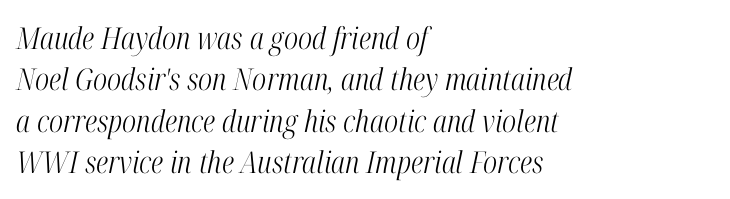
The image shows 30 px light, condensed serif type, italic (leaning right); set left-aligned, normal line spacing (1.38x), normal letter spacing, not underlined; high stroke contrast and a medium x-height.
